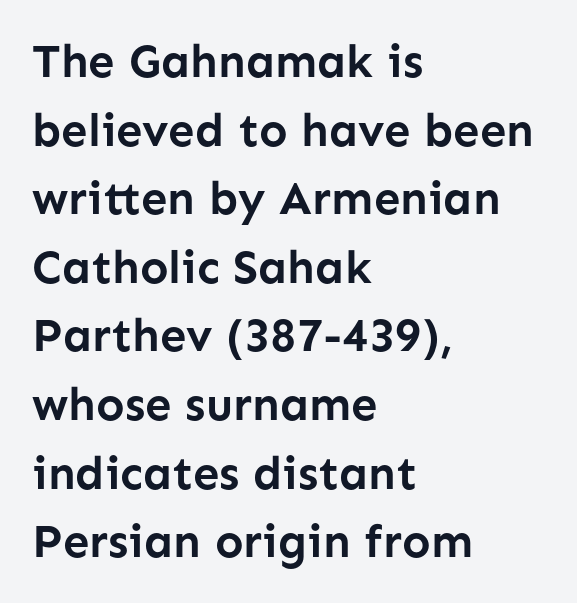
The image shows 47 px semibold sans-serif type, upright; set left-aligned, normal line spacing (1.46x), normal letter spacing, not underlined; low stroke contrast and a medium x-height.
